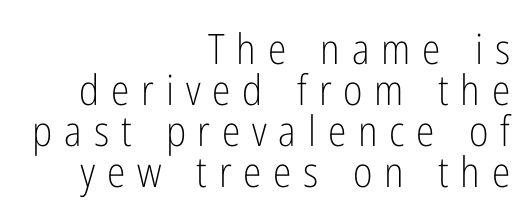
Q: Is the text bold? A: No.
Q: Is the text italic (slanted)? A: No, it is upright.
Q: Is the typeface a serif or a sans-serif typeface? A: Sans-serif.
Q: Is the text underlined? A: No.
Q: How is the paragraph aligned? A: Right-aligned.
Q: Is the spacing between letters normal or unusually wide? A: Unusually wide.
Q: Is the spacing between lines tight, normal or loose? A: Tight.
Q: Width (condensed, normal, or wide)? A: Condensed.
Q: Stroke contrast? A: Low.
Q: x-height? A: Medium.
Q: Monospaced? A: No.
